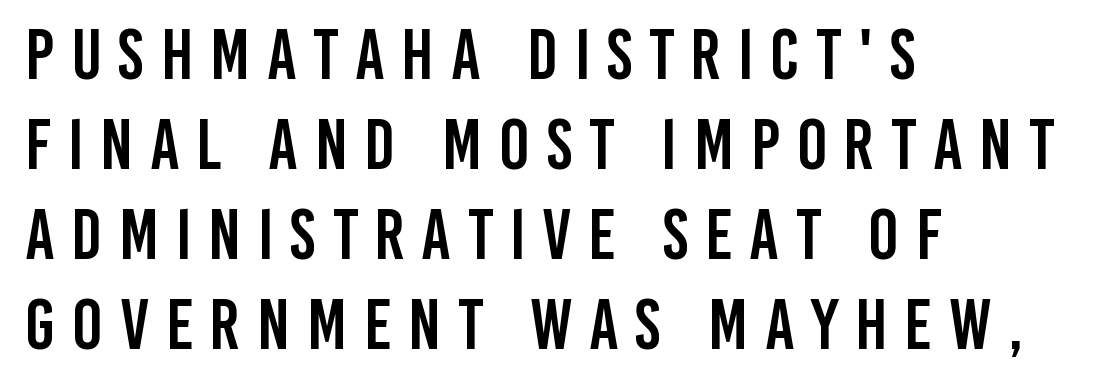
{"serif": "no", "italic": "no", "width": "condensed", "stroke_contrast": "low", "x_height": "large", "monospaced": "no", "underline": "no", "align": "left", "line_spacing": "normal", "line_spacing_ratio": 1.25, "letter_spacing": "wide", "letter_spacing_em": 0.23, "glyph_px": 72}
